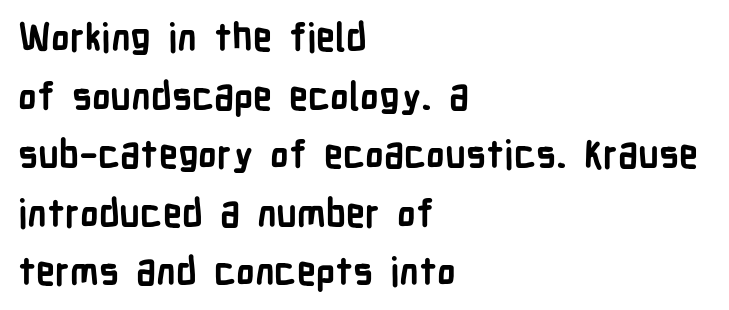
The image shows 38 px semibold, condensed sans-serif type, upright; set left-aligned, normal line spacing (1.54x), normal letter spacing, not underlined; low stroke contrast and a medium x-height.
